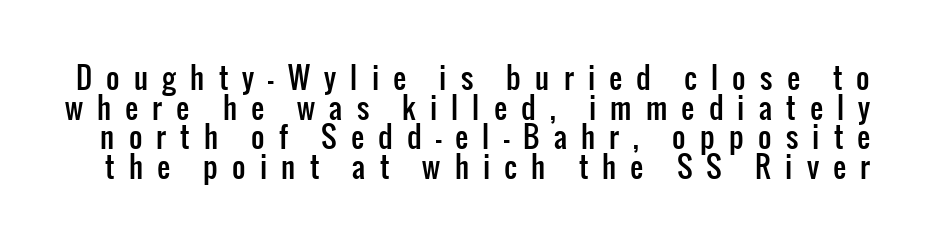
Clear beneath every line of the passage. These lines have a slow, spaced-out rhythm from letter to letter. Proportional: the letters do not fall into vertical columns. This is the regular roman posture of the typeface.
